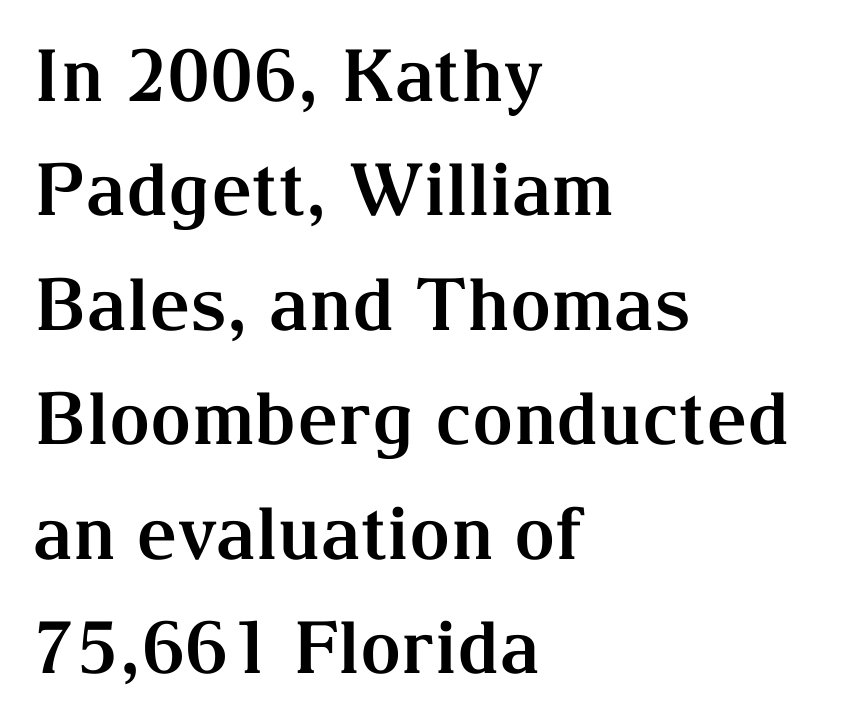
Q: Is the text bold? A: Yes.
Q: Is the text italic (slanted)? A: No, it is upright.
Q: Is the typeface a serif or a sans-serif typeface? A: Serif.
Q: Is the text underlined? A: No.
Q: How is the paragraph aligned? A: Left-aligned.
Q: Is the spacing between letters normal or unusually wide? A: Normal.
Q: Is the spacing between lines tight, normal or loose? A: Normal.
Q: Width (condensed, normal, or wide)? A: Normal.
Q: Stroke contrast? A: Medium.
Q: x-height? A: Medium.
Q: Monospaced? A: No.
